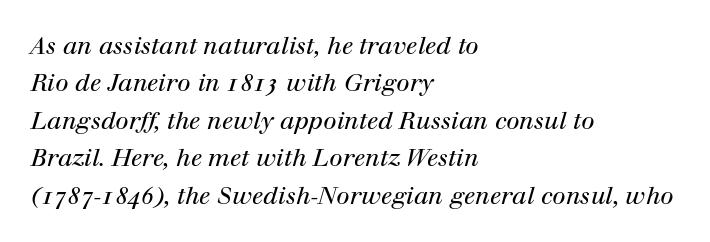
Q: Is the text bold? A: No.
Q: Is the text italic (slanted)? A: Yes, it leans right by about 12 degrees.
Q: Is the text underlined? A: No.
Q: How is the paragraph aligned? A: Left-aligned.
Q: Is the spacing between letters normal or unusually wide? A: Normal.
Q: Is the spacing between lines tight, normal or loose? A: Normal.
